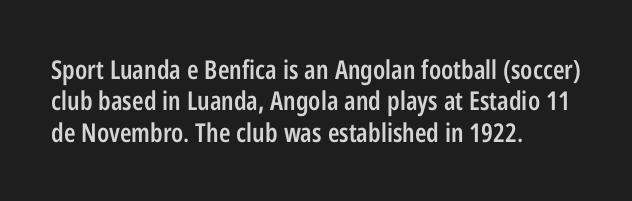
The image shows 26 px text type, upright; set left-aligned, line spacing 1.21x, normal letter spacing, not underlined.
